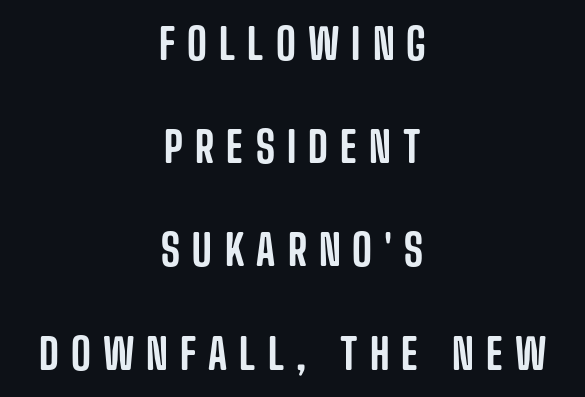
The image shows 43 px condensed sans-serif type, upright; set centered, loose line spacing (2.4x), unusually wide letter spacing (+0.28 em), not underlined; low stroke contrast and a large x-height.
